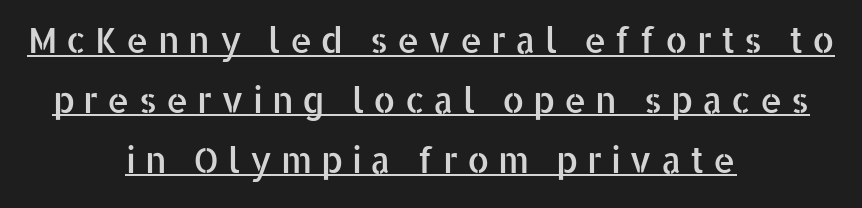
{"serif": "no", "italic": "no", "width": "normal", "stroke_contrast": "low", "x_height": "medium", "monospaced": "no", "underline": "yes", "align": "center", "line_spacing_ratio": 1.71, "letter_spacing": "wide", "letter_spacing_em": 0.25, "glyph_px": 35}
